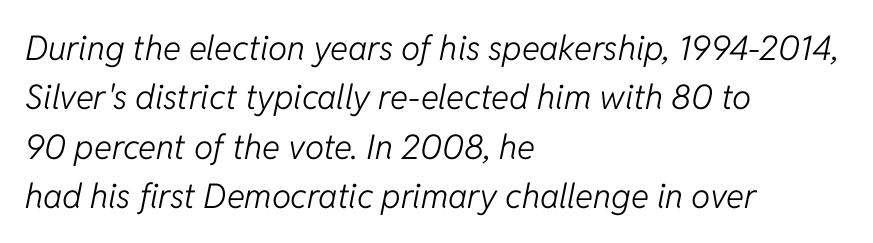
Q: Is the text bold? A: No.
Q: Is the text italic (slanted)? A: Yes, it leans right by about 11 degrees.
Q: Is the text underlined? A: No.
Q: How is the paragraph aligned? A: Left-aligned.
Q: Is the spacing between letters normal or unusually wide? A: Normal.
Q: Is the spacing between lines tight, normal or loose? A: Normal.
Q: Width (condensed, normal, or wide)? A: Normal.
Q: Stroke contrast? A: Low.
Q: x-height? A: Medium.
Q: Monospaced? A: No.
